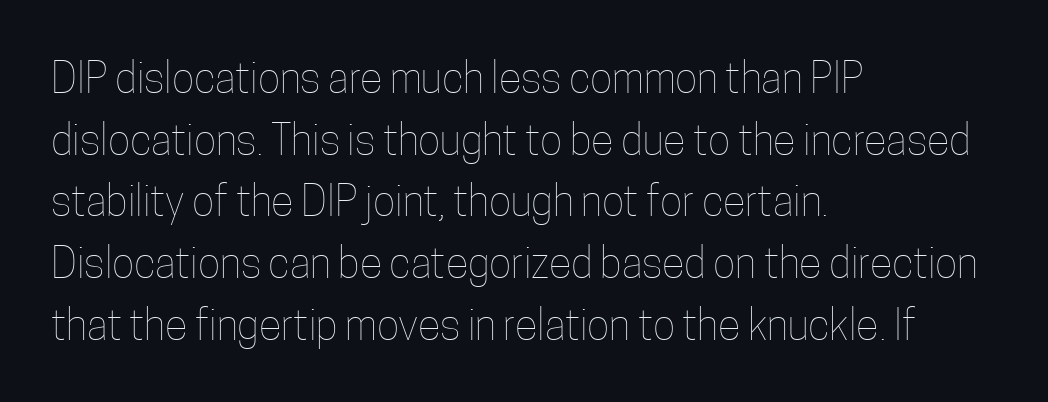
The image shows 42 px thin, condensed type, upright; set left-aligned, normal line spacing (1.47x), normal letter spacing, not underlined; low stroke contrast and a medium x-height.
